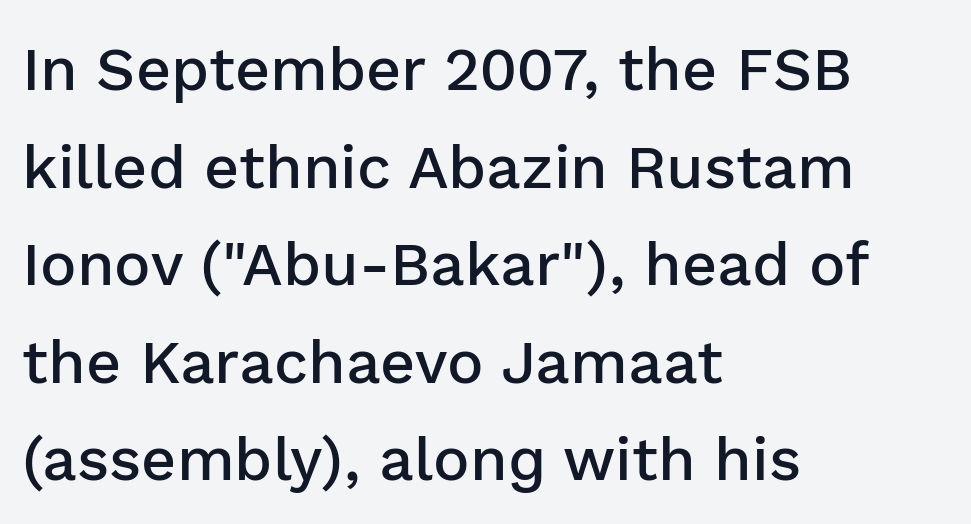
Q: Is the text bold? A: Semi-bold.
Q: Is the text italic (slanted)? A: No, it is upright.
Q: Is the typeface a serif or a sans-serif typeface? A: Sans-serif.
Q: Is the text underlined? A: No.
Q: How is the paragraph aligned? A: Left-aligned.
Q: Is the spacing between letters normal or unusually wide? A: Normal.
Q: Is the spacing between lines tight, normal or loose? A: Normal.
Q: Width (condensed, normal, or wide)? A: Normal.
Q: Stroke contrast? A: Low.
Q: x-height? A: Medium.
Q: Monospaced? A: No.
